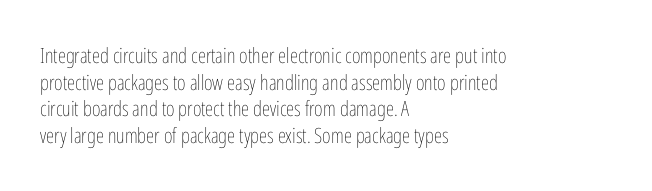
Summary of weight: not heavy and not bold. The vertical gap from one line to the next is medium. The type is set solid horizontally, with unmodified tracking. No italicization has been applied; the sample stays upright. The paragraph shown leans on its left margin. The gap between lines stays unmarked.
